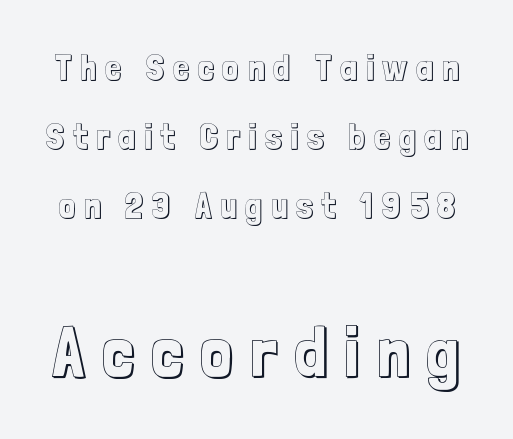
{"italic": "no", "width": "condensed", "x_height": "medium", "monospaced": "no", "underline": "no", "line_spacing": "loose", "line_spacing_ratio": 1.91, "letter_spacing": "wide", "letter_spacing_em": 0.25, "larger_block": "second", "size_ratio": 1.97, "glyph_px": 71}
